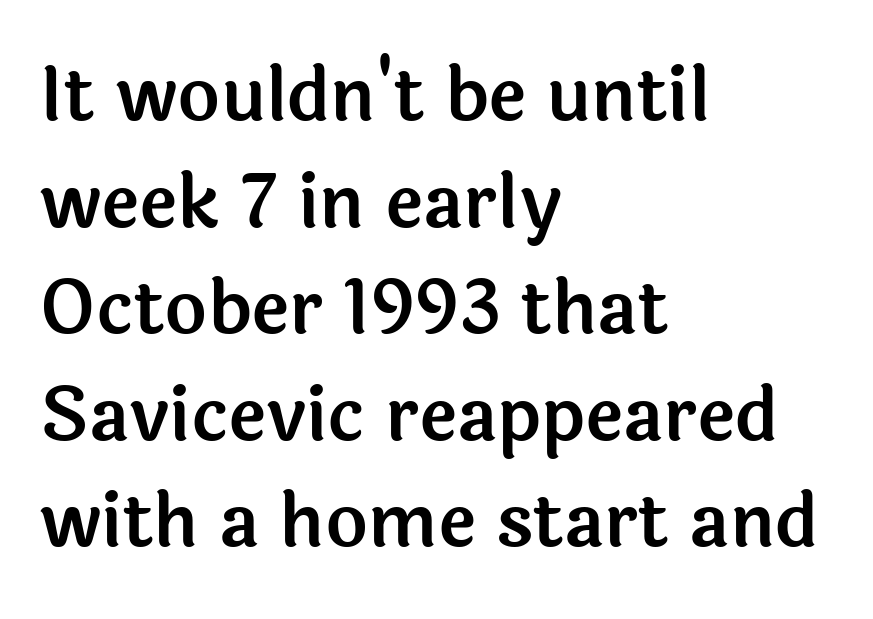
The rendering uses natural spacing where letterforms have individual widths. When letters stand straight like this, we call the style roman or upright. Honestly, the letter spacing is just normal — you wouldn't notice it. The space beneath each line is pristine and unruled. These lines sit exactly where default settings would place them. Left-aligned paragraph, ragged on the right.
